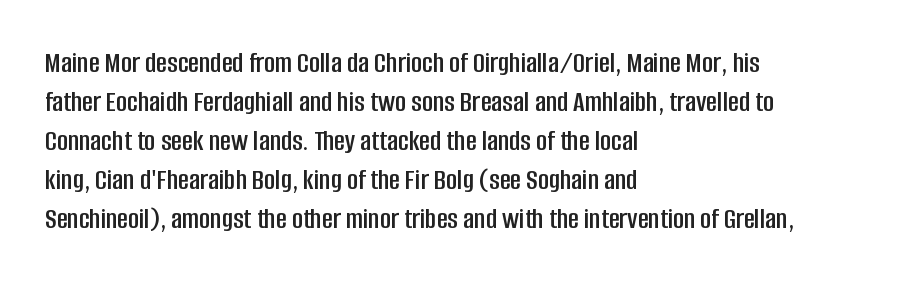
{"serif": "no", "italic": "no", "width": "condensed", "stroke_contrast": "low", "x_height": "large", "monospaced": "no", "underline": "no", "align": "left", "line_spacing": "normal", "line_spacing_ratio": 1.3, "letter_spacing": "normal", "letter_spacing_em": 0.0, "glyph_px": 30}
